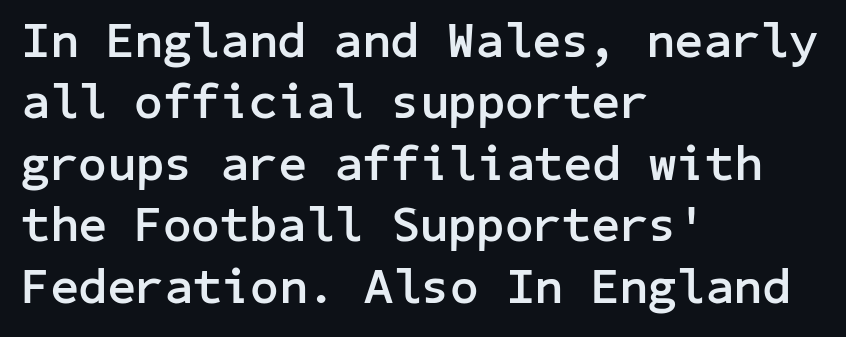
Descender tails drop into unmarked territory. The face used here has the dense, thick strokes of a bold. Honestly, the letter spacing is just normal — you wouldn't notice it. This rendering employs a face without finishing strokes, i.e., a sans-serif.
